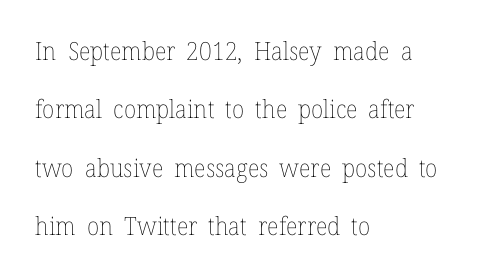
Q: Is the text bold? A: No.
Q: Is the text italic (slanted)? A: No, it is upright.
Q: Is the text underlined? A: No.
Q: How is the paragraph aligned? A: Left-aligned.
Q: Is the spacing between letters normal or unusually wide? A: Normal.
Q: Is the spacing between lines tight, normal or loose? A: Loose.
